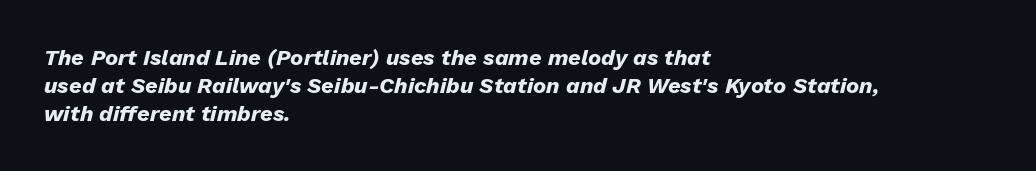
Nobody drew a line under any word here. Is there much room between lines? A standard amount, neither cramped nor airy. Every row of glyphs begins at an identical x-position on the left. Words appear dense and cohesive because spacing is normal. Is the type slanted? Yes — the strokes lean at a clear angle. Heavy, bold letterforms.
